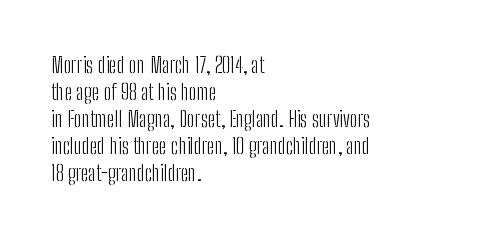
{"italic": "no", "bold": "no", "underline": "no", "align": "left", "line_spacing_ratio": 1.23, "letter_spacing": "normal", "letter_spacing_em": 0.0, "glyph_px": 22}
